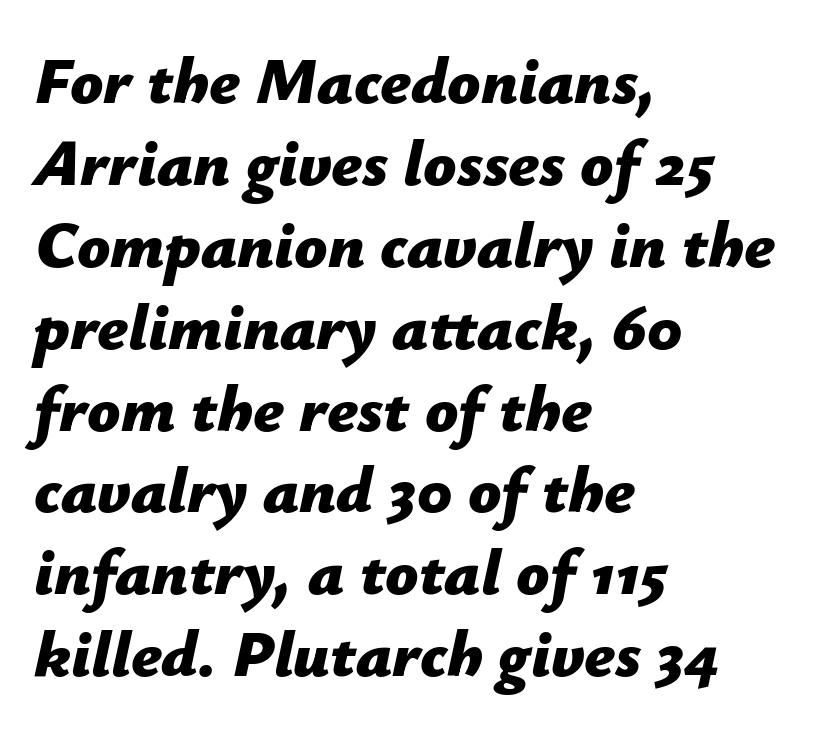
Q: Is the text bold? A: Yes.
Q: Is the text italic (slanted)? A: Yes, it leans right by about 12 degrees.
Q: Is the text underlined? A: No.
Q: How is the paragraph aligned? A: Left-aligned.
Q: Is the spacing between letters normal or unusually wide? A: Normal.
Q: Is the spacing between lines tight, normal or loose? A: Normal.
Q: Width (condensed, normal, or wide)? A: Normal.
Q: Stroke contrast? A: Low.
Q: x-height? A: Medium.
Q: Monospaced? A: No.
